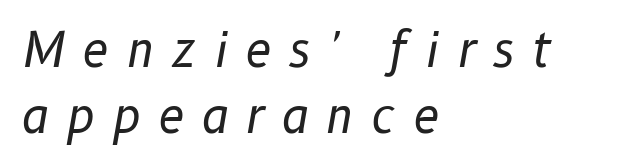
{"italic": "yes", "lean": "right", "slant_degrees": 10, "bold": "no", "weight": "regular", "width": "normal", "stroke_contrast": "low", "x_height": "medium", "monospaced": "no", "underline": "no", "align": "left", "line_spacing": "normal", "line_spacing_ratio": 1.37, "letter_spacing": "wide", "letter_spacing_em": 0.36, "glyph_px": 48}
